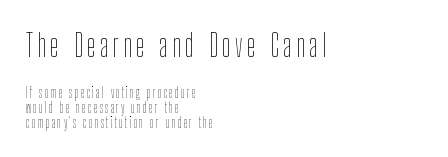
The image shows 31 px thin, condensed type, upright; set left-aligned, tight line spacing (1.07x), not underlined; the first (top) block is 2.21x larger; low stroke contrast and a medium x-height.
